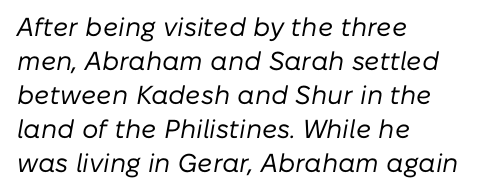
Q: Is the text bold? A: No.
Q: Is the text italic (slanted)? A: Yes, it leans right by about 10 degrees.
Q: Is the text underlined? A: No.
Q: How is the paragraph aligned? A: Left-aligned.
Q: Is the spacing between letters normal or unusually wide? A: Normal.
Q: Is the spacing between lines tight, normal or loose? A: Normal.
